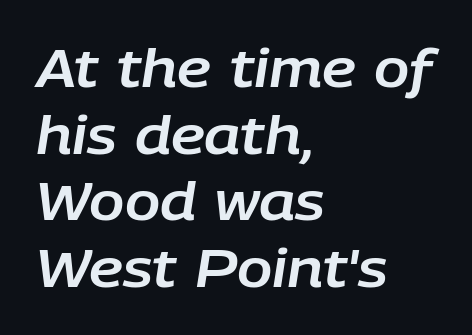
{"italic": "yes", "lean": "right", "slant_degrees": 9, "width": "normal", "stroke_contrast": "low", "x_height": "large", "monospaced": "no", "underline": "no", "align": "left", "line_spacing": "normal", "line_spacing_ratio": 1.28, "letter_spacing": "normal", "letter_spacing_em": 0.0, "glyph_px": 52}
